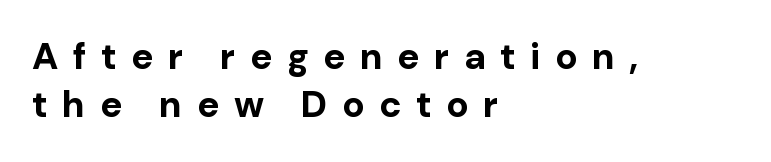
Q: Is the text bold? A: Yes.
Q: Is the text italic (slanted)? A: No, it is upright.
Q: Is the typeface a serif or a sans-serif typeface? A: Sans-serif.
Q: Is the text underlined? A: No.
Q: How is the paragraph aligned? A: Left-aligned.
Q: Is the spacing between letters normal or unusually wide? A: Unusually wide.
Q: Is the spacing between lines tight, normal or loose? A: Normal.
Q: Width (condensed, normal, or wide)? A: Normal.
Q: Stroke contrast? A: Low.
Q: x-height? A: Medium.
Q: Monospaced? A: No.
